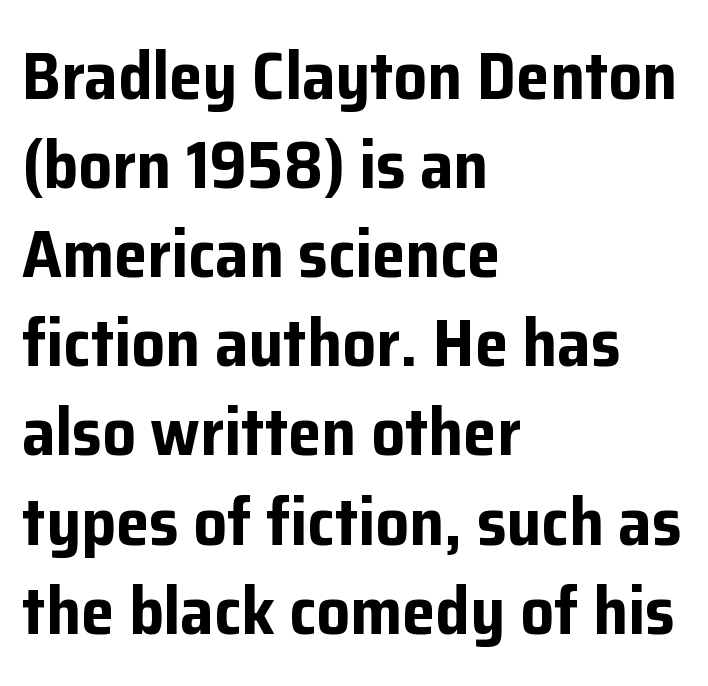
The image shows 67 px bold sans-serif type, upright; set left-aligned, normal line spacing (1.33x), normal letter spacing, not underlined; low stroke contrast and a medium x-height.
